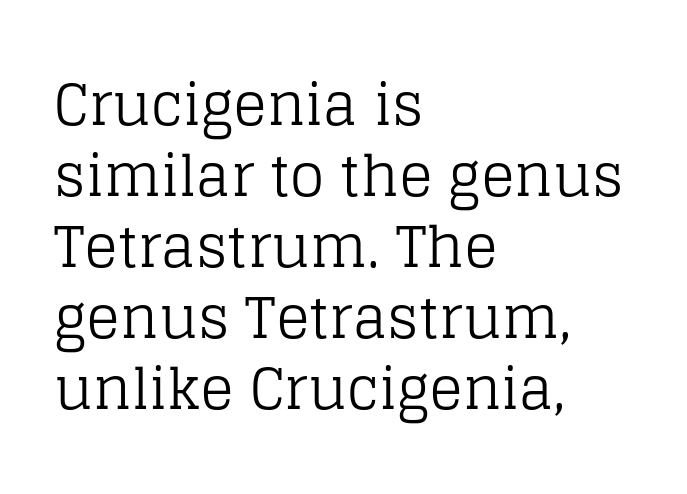
Is there any slant? The stems are plumb. Look at the tracking — it's just the regular setting, nothing added. Underline: absent. Normally led — the rows are evenly, conventionally spaced. Left-aligned paragraph, ragged on the right. Counters stay open thanks to moderate or lighter strokes.
